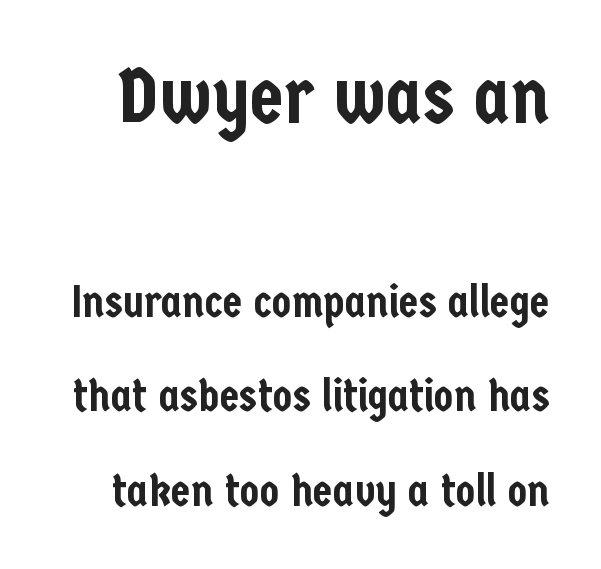
The image shows 78 px condensed sans-serif type, upright; set loose line spacing (2.09x), normal letter spacing, not underlined; the first (top) block is 1.73x larger; low stroke contrast and a medium x-height.
